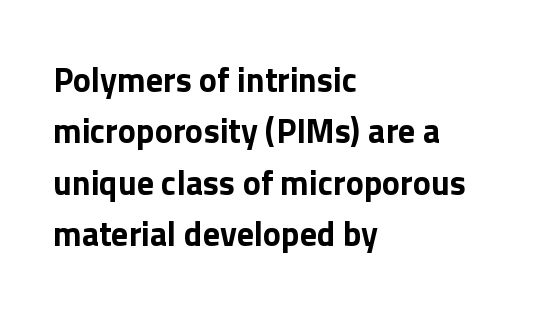
{"serif": "no", "italic": "no", "bold": "yes", "weight": "bold", "width": "normal", "x_height": "medium", "monospaced": "no", "underline": "no", "align": "left", "line_spacing": "normal", "line_spacing_ratio": 1.51, "letter_spacing": "normal", "letter_spacing_em": 0.0, "glyph_px": 34}
